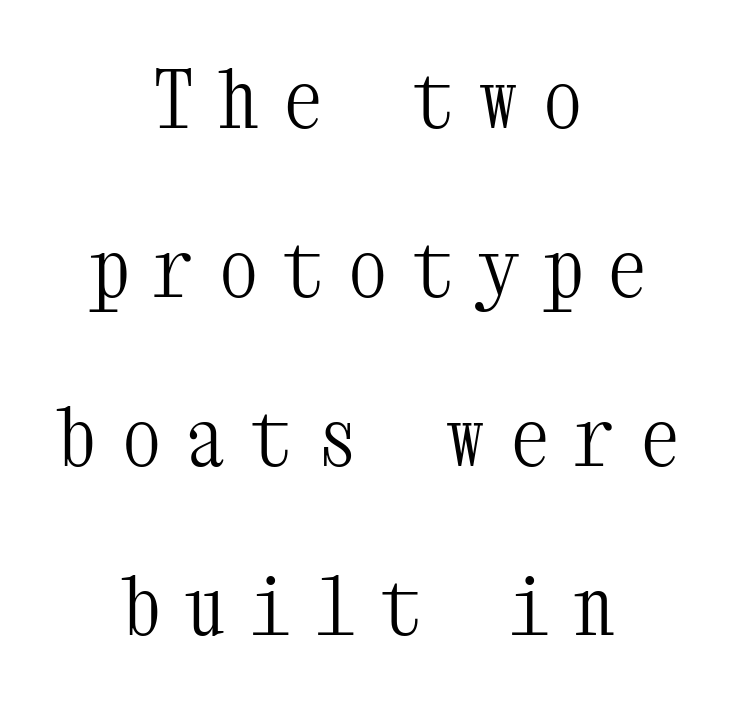
Each letter, wide or thin by design, is forced into the same width here. Italic? Not at all — the glyphs are vertical. Leading is clearly above the norm, producing a sparse column. These glyphs show unthickened strokes, regular width or finer. These lines are centered, leaving both edges ragged. The passage shown is not underscored anywhere.
